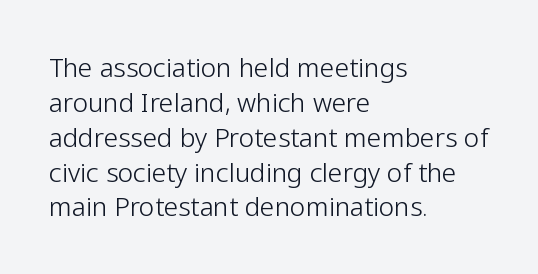
Q: Is the text bold? A: No.
Q: Is the text italic (slanted)? A: No, it is upright.
Q: Is the text underlined? A: No.
Q: How is the paragraph aligned? A: Left-aligned.
Q: Is the spacing between letters normal or unusually wide? A: Normal.
Q: Is the spacing between lines tight, normal or loose? A: Normal.
